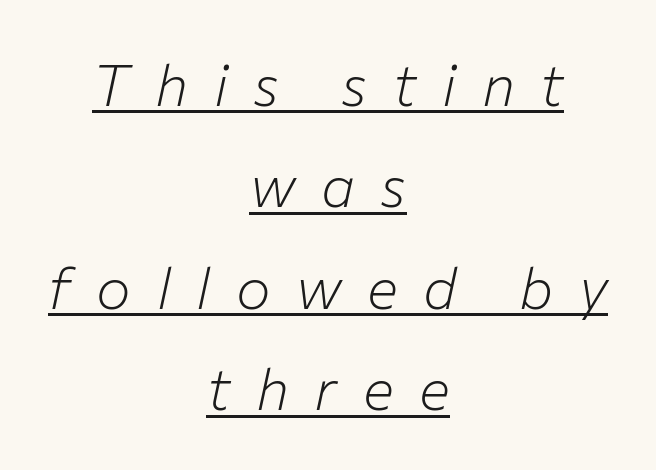
Q: Is the text bold? A: No.
Q: Is the text italic (slanted)? A: Yes, it leans right by about 12 degrees.
Q: Is the text underlined? A: Yes.
Q: How is the paragraph aligned? A: Centered.
Q: Is the spacing between letters normal or unusually wide? A: Unusually wide.
Q: Width (condensed, normal, or wide)? A: Normal.
Q: Stroke contrast? A: Low.
Q: x-height? A: Medium.
Q: Monospaced? A: No.
